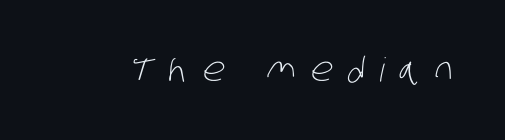
Examine the stroke ends and you'll find no serifs. Proportional: the letters do not fall into vertical columns. You could only call the tracking loose — the letters float apart. Ink coverage per letter is moderate at most. The area under the type is left untouched.
